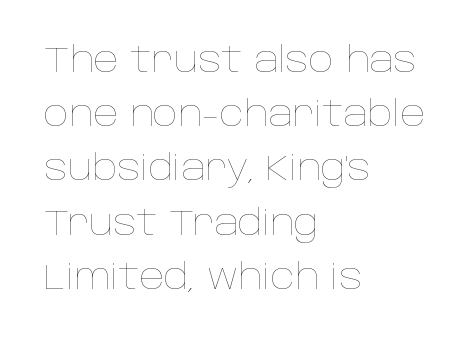
The image shows 35 px thin type, upright; set left-aligned, normal line spacing (1.55x), normal letter spacing, not underlined; low stroke contrast and a large x-height.
